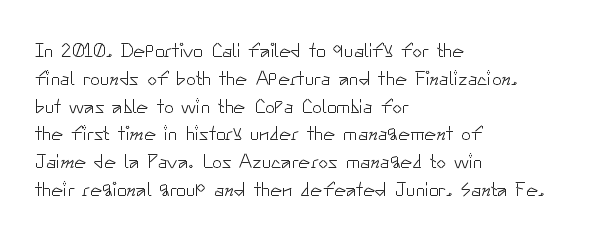
Nothing heavy about these letters — not bold at all. Compared with a centered layout, this one pins lines to the left instead. Spacing between characters is what you'd get straight out of the box. Posture: vertical. Anything drawn beneath the words? Only blank space.
